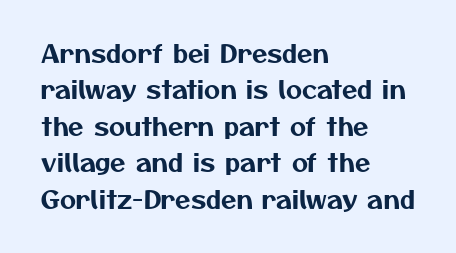
{"underline": "no", "align": "left", "line_spacing": "normal", "line_spacing_ratio": 1.46, "letter_spacing": "normal", "letter_spacing_em": 0.0, "glyph_px": 25}
